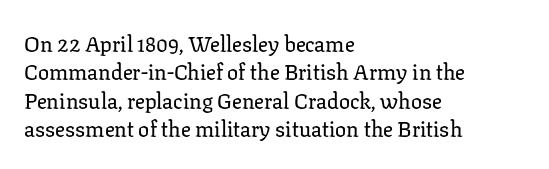
Does extra space separate the letters? No, they use regular spacing. Rows of type keep a routine distance in the vertical direction. Descender tails drop into unmarked territory. No italicization has been applied; the sample stays upright.
